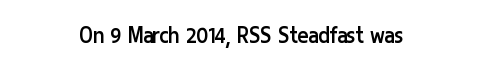
Q: Is the text bold? A: No.
Q: Is the text italic (slanted)? A: No, it is upright.
Q: Is the text underlined? A: No.
Q: Is the spacing between letters normal or unusually wide? A: Normal.
